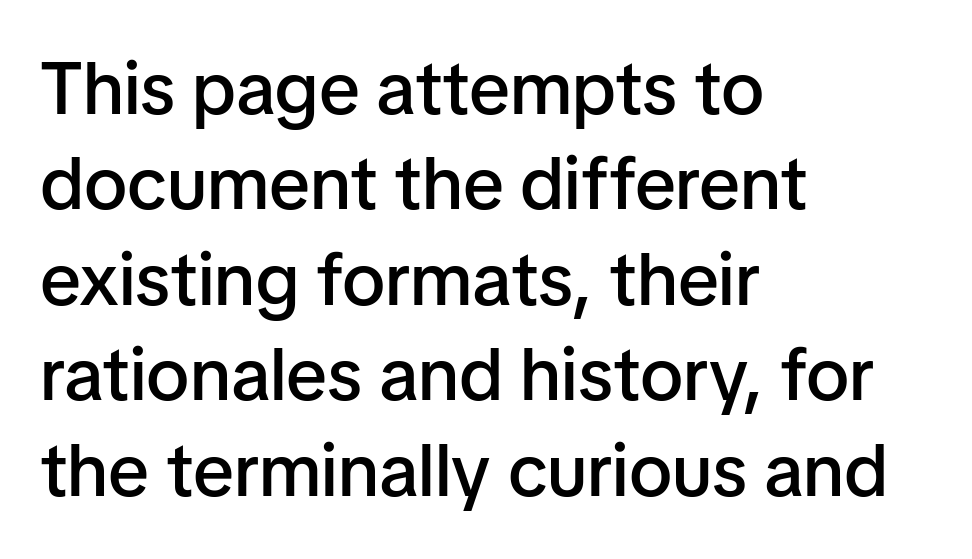
The image shows 74 px semibold sans-serif type, upright; set left-aligned, normal line spacing (1.29x), normal letter spacing, not underlined; low stroke contrast and a medium x-height.
